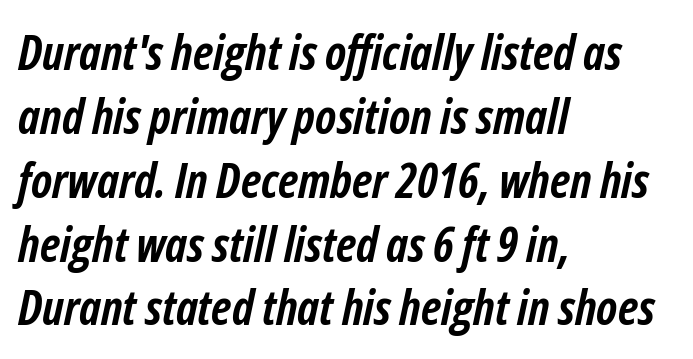
{"italic": "yes", "lean": "right", "slant_degrees": 12, "bold": "yes", "weight": "semibold", "width": "condensed", "stroke_contrast": "low", "x_height": "medium", "monospaced": "no", "underline": "no", "align": "left", "line_spacing": "normal", "line_spacing_ratio": 1.33, "letter_spacing": "normal", "letter_spacing_em": 0.0, "glyph_px": 48}
